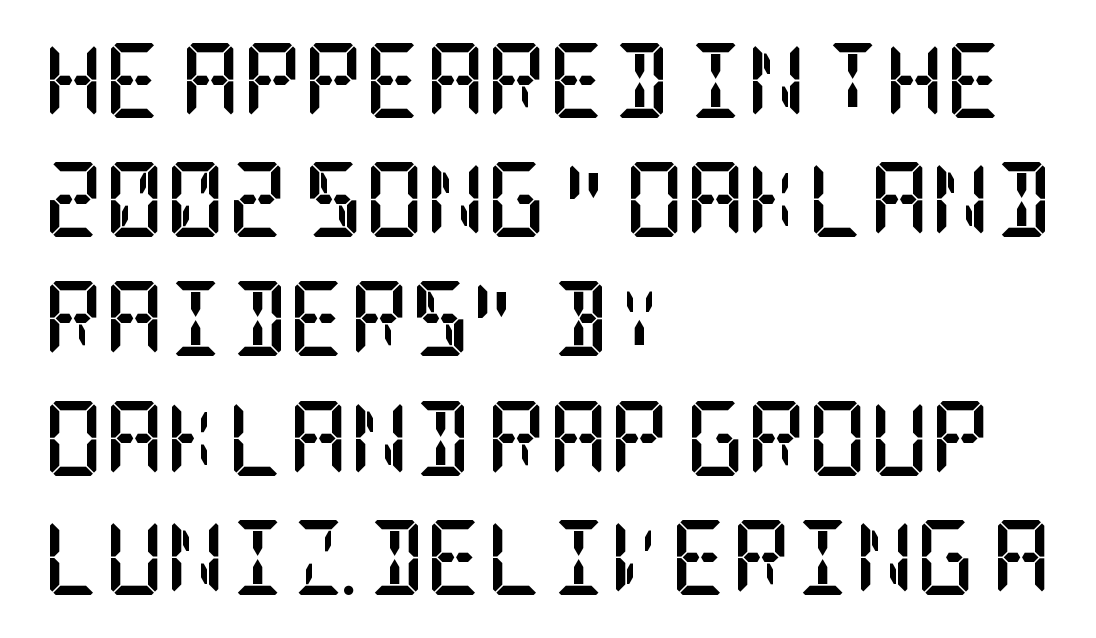
{"serif": "yes", "italic": "no", "bold": "yes", "weight": "semibold", "width": "condensed", "stroke_contrast": "low", "x_height": "large", "underline": "no", "align": "left", "line_spacing": "normal", "line_spacing_ratio": 1.59, "letter_spacing": "normal", "letter_spacing_em": 0.0, "glyph_px": 75}
